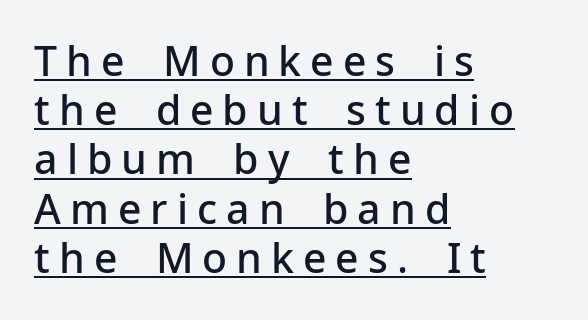
Q: Is the text bold? A: Semi-bold.
Q: Is the text italic (slanted)? A: No, it is upright.
Q: Is the typeface a serif or a sans-serif typeface? A: Sans-serif.
Q: Is the text underlined? A: Yes.
Q: How is the paragraph aligned? A: Left-aligned.
Q: Is the spacing between letters normal or unusually wide? A: Unusually wide.
Q: Width (condensed, normal, or wide)? A: Normal.
Q: Stroke contrast? A: Low.
Q: x-height? A: Medium.
Q: Monospaced? A: No.
